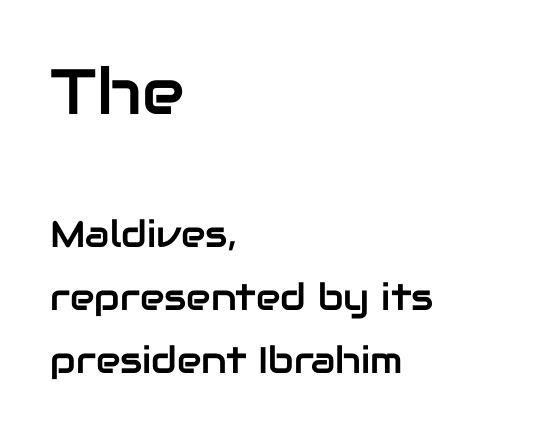
The image shows 64 px sans-serif type, upright; set left-aligned, normal line spacing (1.7x), normal letter spacing, not underlined; the first (top) block is 1.73x larger; low stroke contrast and a medium x-height.
